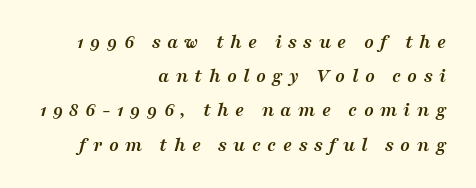
Q: Is the text bold? A: Yes.
Q: Is the text italic (slanted)? A: Yes, it leans right by about 16 degrees.
Q: Is the text underlined? A: No.
Q: How is the paragraph aligned? A: Right-aligned.
Q: Is the spacing between letters normal or unusually wide? A: Unusually wide.
